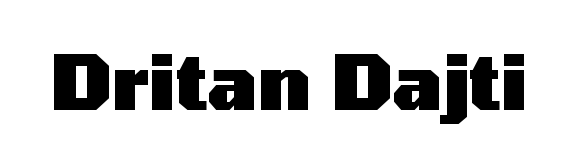
The foot of each line stays bare and open. Inter-character spacing is left at the font's built-in metrics. You'd pick this weight for a headline — it's a proper bold. If you drew a line through each stem, it would be perfectly vertical. Nope, no serifs anywhere on these letters. Looks like regular typesetting: each glyph gets only the width it needs.
